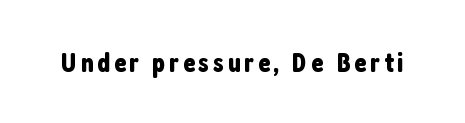
{"serif": "no", "italic": "no", "width": "condensed", "stroke_contrast": "low", "x_height": "medium", "monospaced": "no", "underline": "no", "glyph_px": 28}
